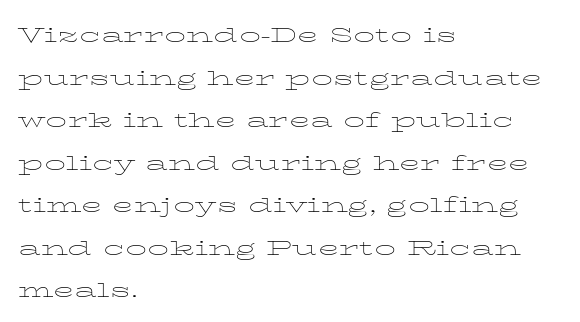
Q: Is the text bold? A: No.
Q: Is the text italic (slanted)? A: No, it is upright.
Q: Is the text underlined? A: No.
Q: How is the paragraph aligned? A: Left-aligned.
Q: Is the spacing between letters normal or unusually wide? A: Normal.
Q: Is the spacing between lines tight, normal or loose? A: Normal.
Q: Width (condensed, normal, or wide)? A: Wide.
Q: Stroke contrast? A: Low.
Q: x-height? A: Medium.
Q: Monospaced? A: No.
